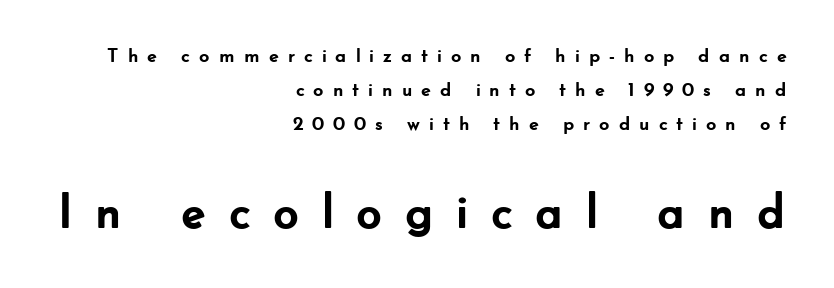
{"serif": "no", "italic": "no", "bold": "yes", "weight": "semibold", "width": "normal", "stroke_contrast": "low", "x_height": "small", "monospaced": "no", "underline": "no", "align": "right", "line_spacing_ratio": 1.71, "letter_spacing": "wide", "letter_spacing_em": 0.43, "larger_block": "second", "size_ratio": 2.5, "glyph_px": 50}
